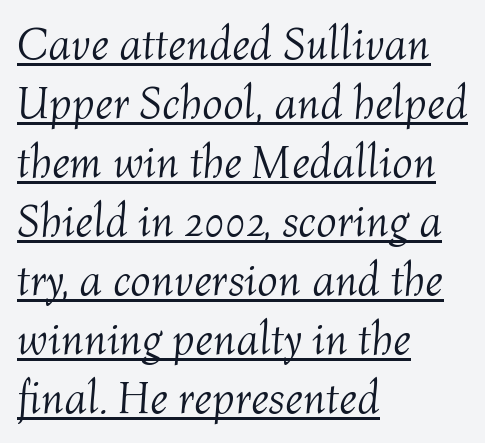
Q: Is the text bold? A: No.
Q: Is the text italic (slanted)? A: Yes, it leans right by about 4 degrees.
Q: Is the text underlined? A: Yes.
Q: How is the paragraph aligned? A: Left-aligned.
Q: Is the spacing between letters normal or unusually wide? A: Normal.
Q: Is the spacing between lines tight, normal or loose? A: Normal.
Q: Width (condensed, normal, or wide)? A: Normal.
Q: Stroke contrast? A: Medium.
Q: x-height? A: Medium.
Q: Monospaced? A: No.
